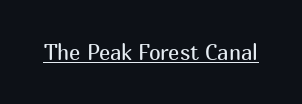
{"italic": "no", "bold": "no", "underline": "yes", "letter_spacing": "normal", "letter_spacing_em": 0.0, "glyph_px": 21}
